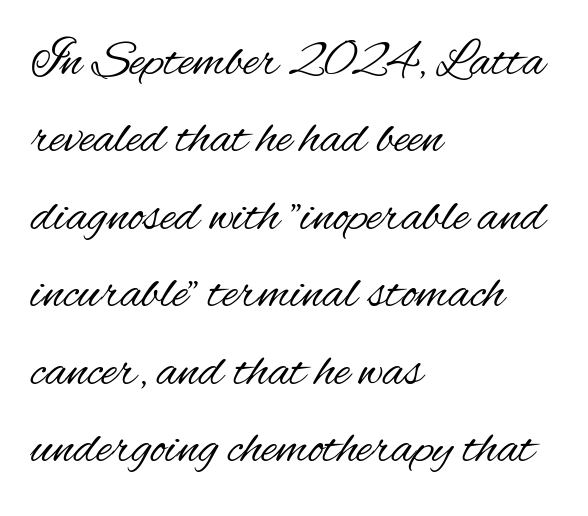
Words float on clear page, feet unadorned. The setting favours the left margin, as ordinary paragraphs usually do. Regarding leading, the lines here are spaced in the standard way. Note: no serifs on the glyphs. The weight would be labelled regular, book, light, or lighter still.
